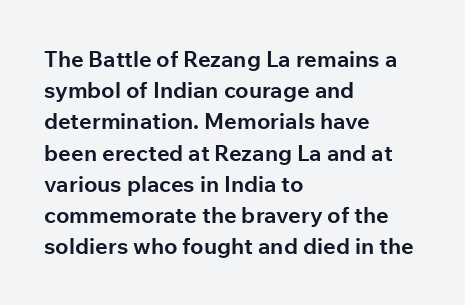
Q: Is the text bold? A: Yes.
Q: Is the text italic (slanted)? A: No, it is upright.
Q: Is the text underlined? A: No.
Q: How is the paragraph aligned? A: Left-aligned.
Q: Is the spacing between letters normal or unusually wide? A: Normal.
Q: Is the spacing between lines tight, normal or loose? A: Normal.
